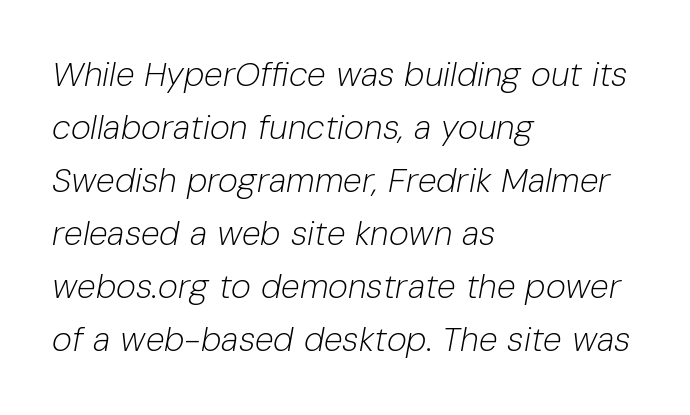
{"italic": "yes", "lean": "right", "slant_degrees": 10, "bold": "no", "weight": "light", "width": "normal", "stroke_contrast": "low", "x_height": "medium", "monospaced": "no", "underline": "no", "align": "left", "line_spacing": "normal", "line_spacing_ratio": 1.56, "letter_spacing": "normal", "letter_spacing_em": 0.0, "glyph_px": 34}
